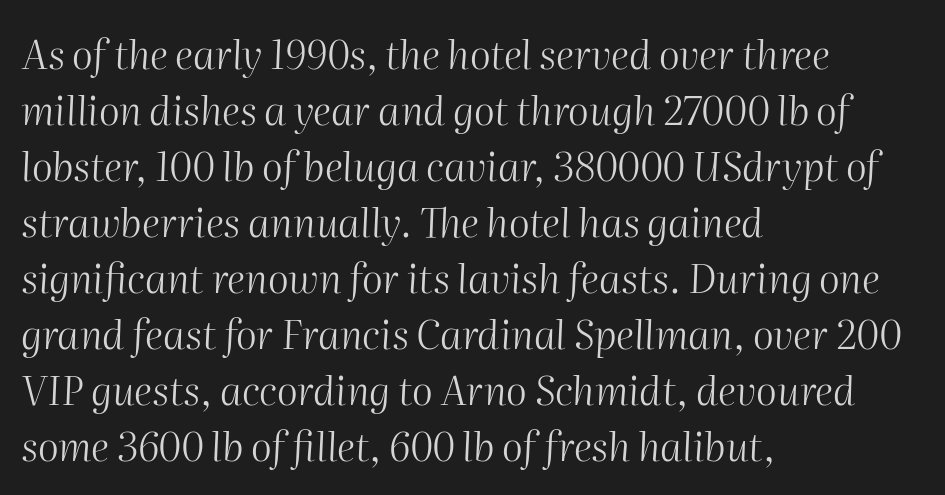
Q: Is the text bold? A: No.
Q: Is the text italic (slanted)? A: Yes, it leans right by about 2 degrees.
Q: Is the text underlined? A: No.
Q: How is the paragraph aligned? A: Left-aligned.
Q: Is the spacing between letters normal or unusually wide? A: Normal.
Q: Is the spacing between lines tight, normal or loose? A: Normal.
Q: Width (condensed, normal, or wide)? A: Normal.
Q: Stroke contrast? A: Medium.
Q: x-height? A: Medium.
Q: Monospaced? A: No.
